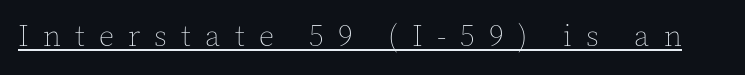
The image shows 30 px thin type, upright; set unusually wide letter spacing (+0.47 em), underlined; a medium x-height.
